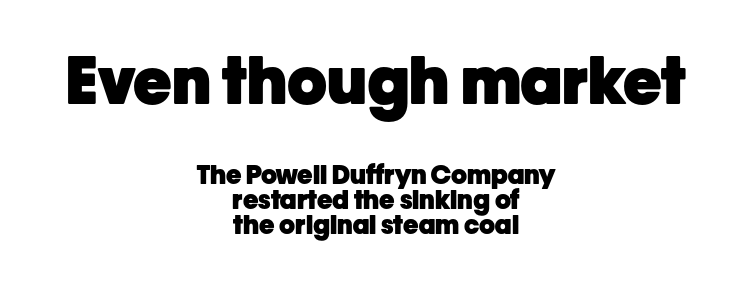
Q: Is the text bold? A: Yes.
Q: Is the text italic (slanted)? A: No, it is upright.
Q: Is the typeface a serif or a sans-serif typeface? A: Sans-serif.
Q: Is the text underlined? A: No.
Q: How is the paragraph aligned? A: Centered.
Q: Is the spacing between letters normal or unusually wide? A: Normal.
Q: Is the spacing between lines tight, normal or loose? A: Tight.
Q: Which block of text is set in a larger size, the first (top) or the second (bottom)? A: The first (top) one.
Q: Width (condensed, normal, or wide)? A: Normal.
Q: Stroke contrast? A: Low.
Q: x-height? A: Medium.
Q: Monospaced? A: No.
